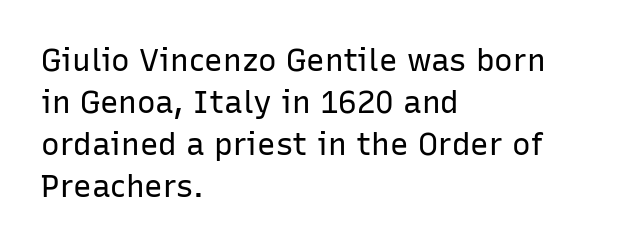
Q: Is the text bold? A: No.
Q: Is the text italic (slanted)? A: No, it is upright.
Q: Is the typeface a serif or a sans-serif typeface? A: Sans-serif.
Q: Is the text underlined? A: No.
Q: How is the paragraph aligned? A: Left-aligned.
Q: Is the spacing between letters normal or unusually wide? A: Normal.
Q: Is the spacing between lines tight, normal or loose? A: Normal.
Q: Width (condensed, normal, or wide)? A: Normal.
Q: Stroke contrast? A: Low.
Q: x-height? A: Medium.
Q: Monospaced? A: No.
